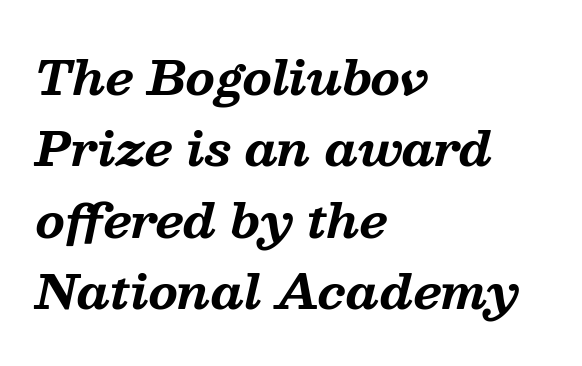
{"serif": "yes", "italic": "yes", "lean": "right", "slant_degrees": 13, "bold": "yes", "weight": "bold", "width": "normal", "stroke_contrast": "medium", "x_height": "medium", "monospaced": "no", "underline": "no", "align": "left", "line_spacing": "normal", "line_spacing_ratio": 1.52, "letter_spacing": "normal", "letter_spacing_em": 0.0, "glyph_px": 47}
